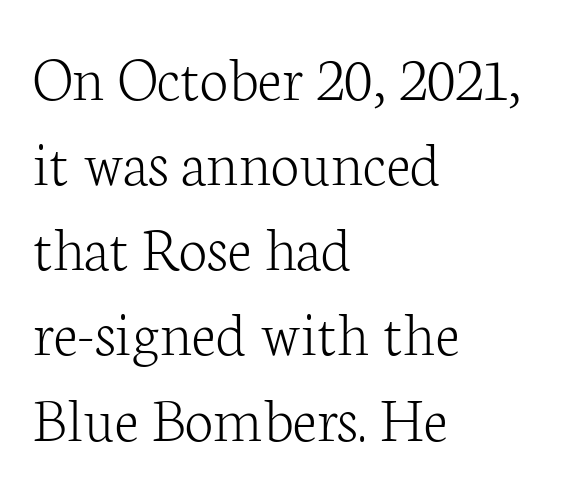
How would I describe the line gaps? Plain and ordinary. Note the varied advance widths — an 'i' is clearly narrower than an 'm'. The specimen omits any rule beneath the text block's lines. The weight tops out at a normal text grade.
